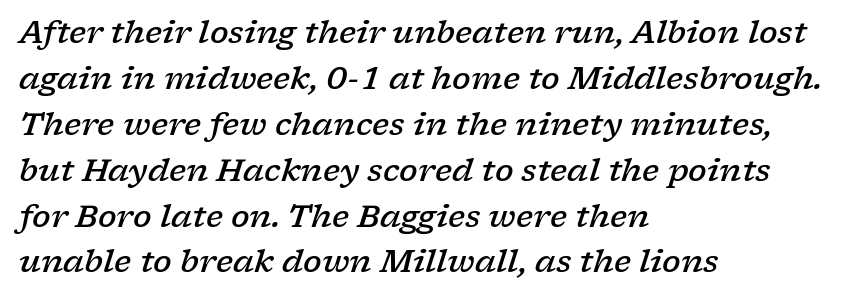
{"serif": "yes", "italic": "yes", "lean": "right", "slant_degrees": 17, "bold": "semi", "weight": "semibold", "width": "wide", "stroke_contrast": "low", "x_height": "medium", "monospaced": "no", "underline": "no", "align": "left", "line_spacing": "normal", "line_spacing_ratio": 1.48, "letter_spacing": "normal", "letter_spacing_em": 0.0, "glyph_px": 31}
